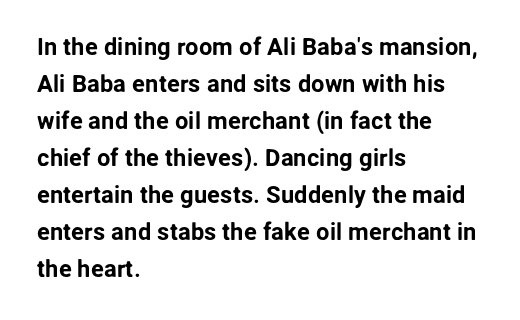
Q: Is the text italic (slanted)? A: No, it is upright.
Q: Is the text underlined? A: No.
Q: How is the paragraph aligned? A: Left-aligned.
Q: Is the spacing between letters normal or unusually wide? A: Normal.
Q: Is the spacing between lines tight, normal or loose? A: Normal.
